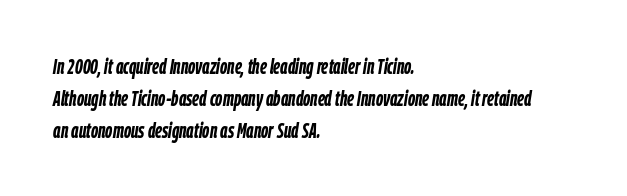
Letters rest on an invisible, unmarked baseline. The typesetter chose a ragged-right arrangement here. Stroke thickness is high; the sample reads as a true bold. You could call the tracking neutral — neither tight nor loose. If you measured baseline to baseline, you'd find a middling distance.
